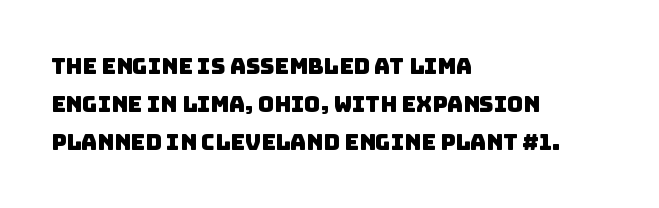
Horizontal alignment here is leftward, the default for most running prose. Type without underlining. Each word holds together tightly as a unit, with standard inter-letter gaps.
